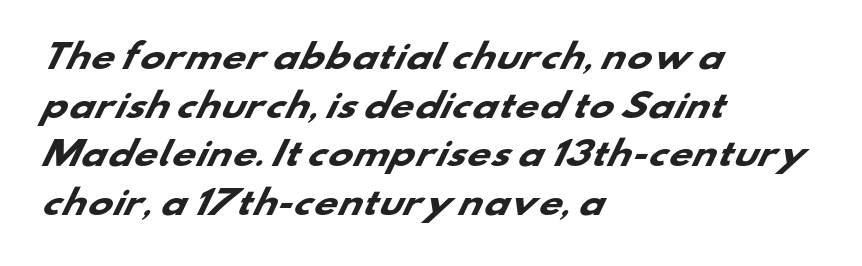
{"serif": "no", "bold": "yes", "weight": "heavy", "width": "wide", "stroke_contrast": "low", "x_height": "small", "monospaced": "no", "underline": "no", "align": "left", "line_spacing": "normal", "line_spacing_ratio": 1.47, "letter_spacing": "normal", "letter_spacing_em": 0.0, "glyph_px": 33}
